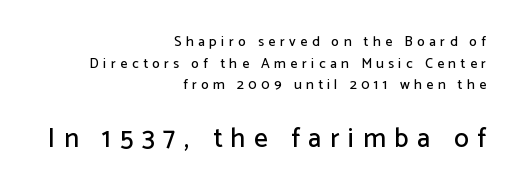
The image shows 27 px text type, upright; set right-aligned, normal line spacing (1.55x), unusually wide letter spacing (+0.32 em), not underlined; the second (bottom) block is 1.93x larger.
